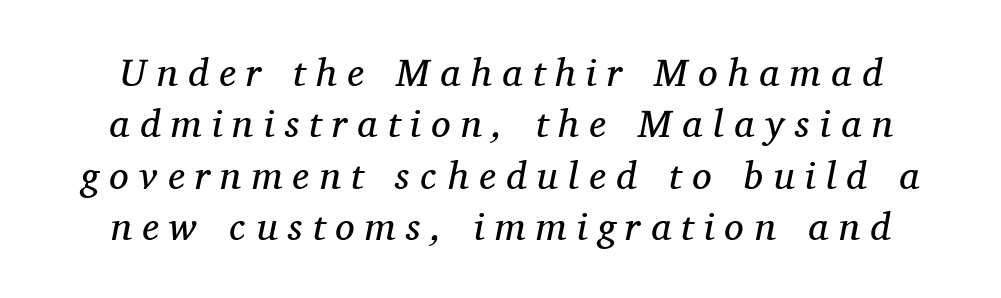
The cut favours lightness, reaching ordinary text weight at its darkest. The string is rendered with underlining switched off. An italicized treatment has been applied to the whole sample. Caption: expanded tracking, letters set apart.
